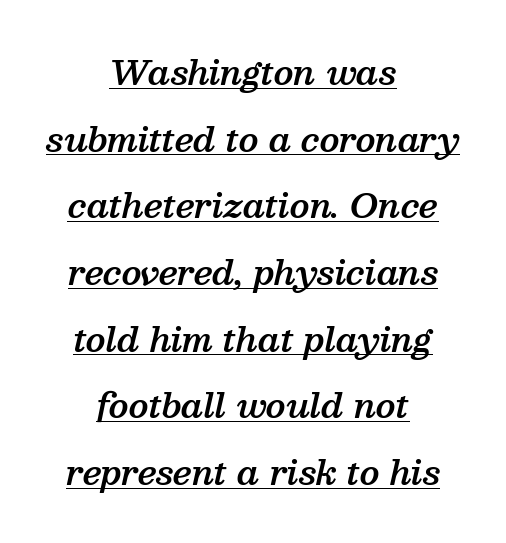
Underlined type. Typographically, this falls in the serif category. Stems and bowls a touch heavier than normal — semibold. Students, observe: this is what heavily led, spacious text looks like.
